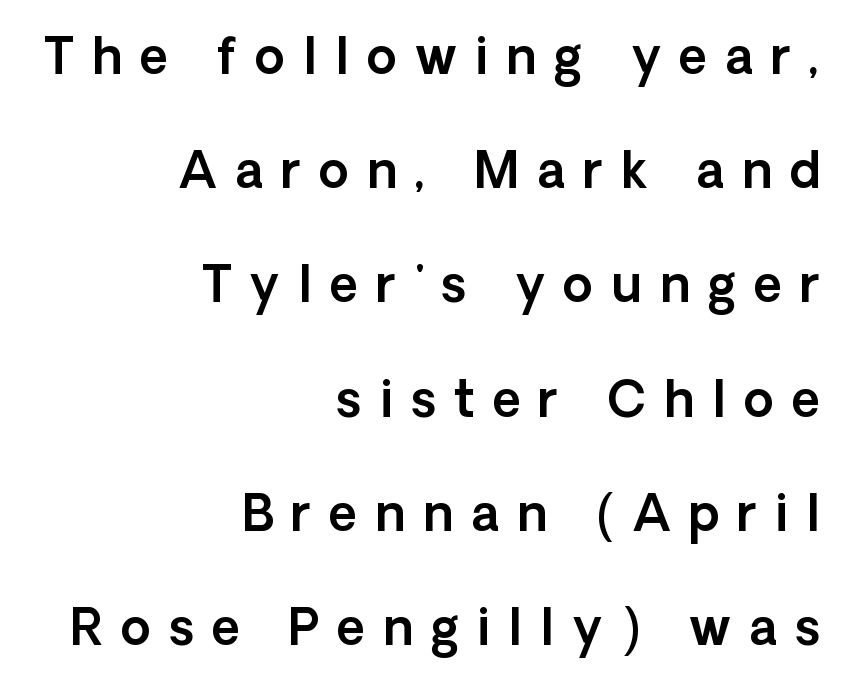
The image shows 49 px sans-serif type, upright; set right-aligned, loose line spacing (2.33x), unusually wide letter spacing (+0.37 em), not underlined; a medium x-height.
